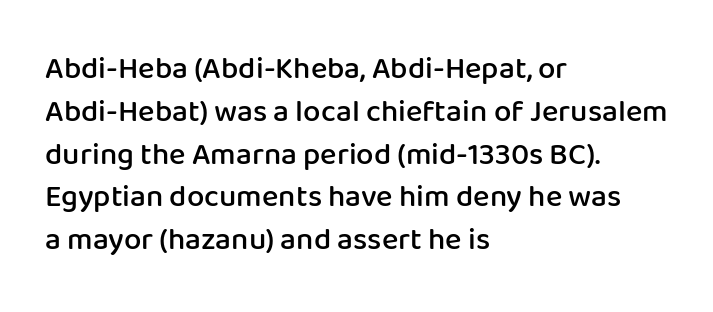
The image shows 31 px semibold sans-serif type, upright; set left-aligned, normal line spacing (1.38x), normal letter spacing, not underlined; low stroke contrast and a medium x-height.
